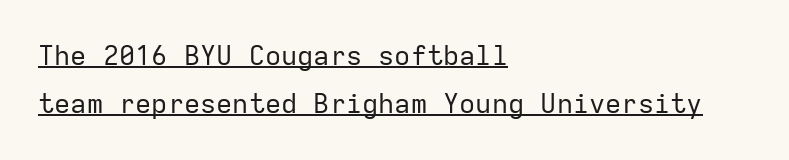
The image shows 27 px text type, upright; set left-aligned, line spacing 1.78x, normal letter spacing, underlined.
